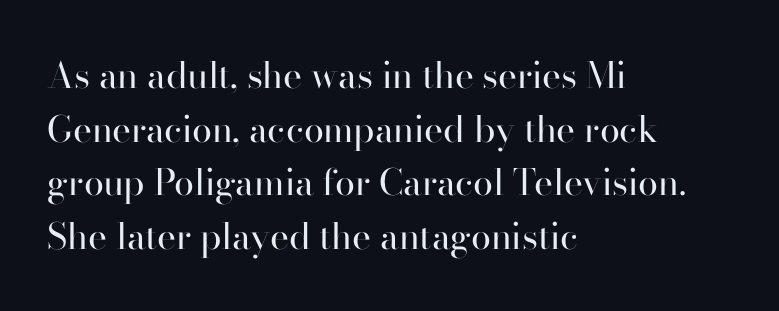
Q: Is the text bold? A: No.
Q: Is the text italic (slanted)? A: No, it is upright.
Q: Is the typeface a serif or a sans-serif typeface? A: Serif.
Q: Is the text underlined? A: No.
Q: How is the paragraph aligned? A: Left-aligned.
Q: Is the spacing between letters normal or unusually wide? A: Normal.
Q: Is the spacing between lines tight, normal or loose? A: Normal.
Q: Width (condensed, normal, or wide)? A: Normal.
Q: Stroke contrast? A: High.
Q: x-height? A: Small.
Q: Monospaced? A: No.
